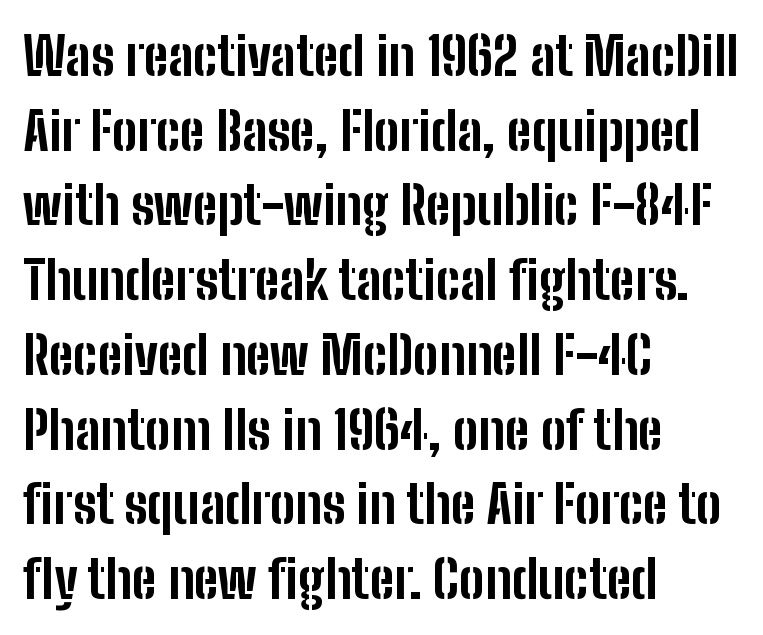
{"serif": "no", "italic": "no", "bold": "yes", "weight": "bold", "width": "condensed", "stroke_contrast": "low", "x_height": "medium", "monospaced": "no", "underline": "no", "align": "left", "line_spacing": "normal", "line_spacing_ratio": 1.41, "letter_spacing": "normal", "letter_spacing_em": 0.0, "glyph_px": 53}
